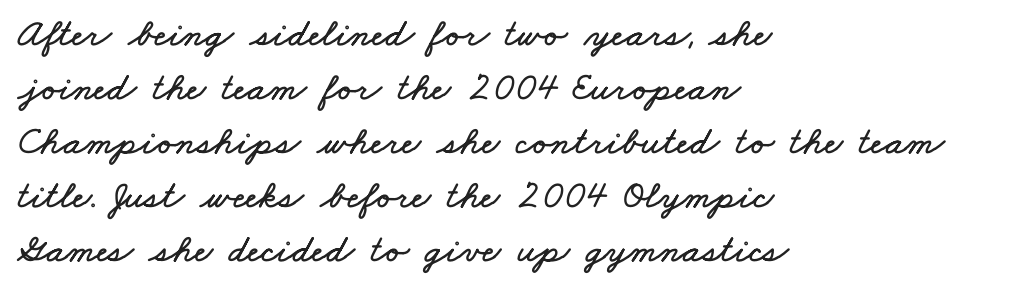
{"width": "wide", "stroke_contrast": "low", "x_height": "small", "monospaced": "no", "underline": "no", "align": "left", "line_spacing": "normal", "line_spacing_ratio": 1.35, "letter_spacing": "normal", "letter_spacing_em": 0.0, "glyph_px": 40}
